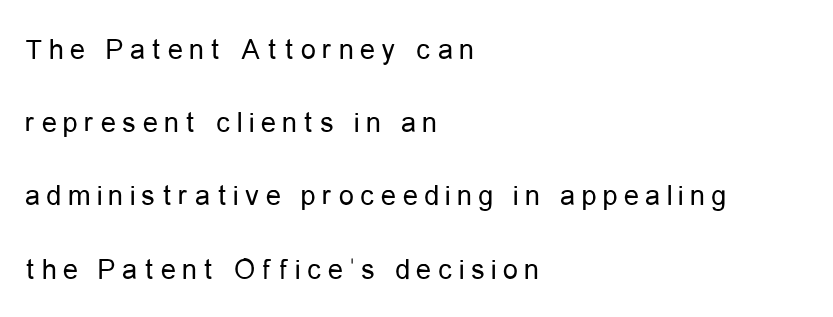
{"serif": "no", "italic": "no", "bold": "no", "weight": "regular", "width": "condensed", "stroke_contrast": "low", "x_height": "medium", "monospaced": "no", "underline": "no", "align": "left", "line_spacing": "loose", "line_spacing_ratio": 2.44, "letter_spacing": "wide", "letter_spacing_em": 0.22, "glyph_px": 30}
